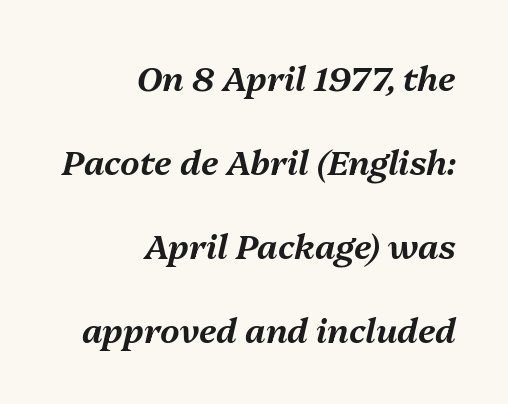
The image shows 34 px text type, italic (leaning right); set right-aligned, loose line spacing (2.47x), normal letter spacing, not underlined; medium stroke contrast and a medium x-height.
